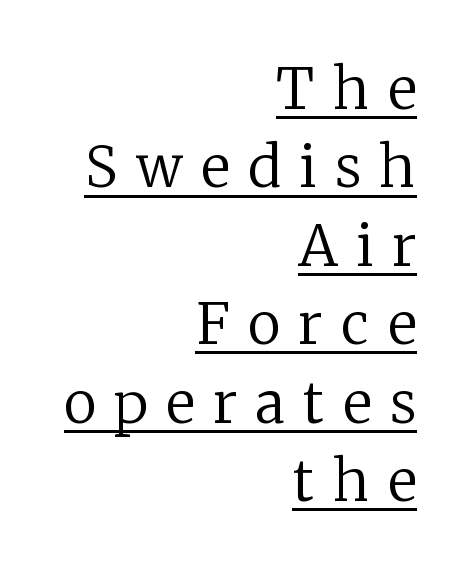
Q: Is the text bold? A: No.
Q: Is the text italic (slanted)? A: No, it is upright.
Q: Is the typeface a serif or a sans-serif typeface? A: Serif.
Q: Is the text underlined? A: Yes.
Q: How is the paragraph aligned? A: Right-aligned.
Q: Is the spacing between letters normal or unusually wide? A: Unusually wide.
Q: Is the spacing between lines tight, normal or loose? A: Normal.
Q: Width (condensed, normal, or wide)? A: Normal.
Q: Stroke contrast? A: Low.
Q: x-height? A: Medium.
Q: Monospaced? A: No.
